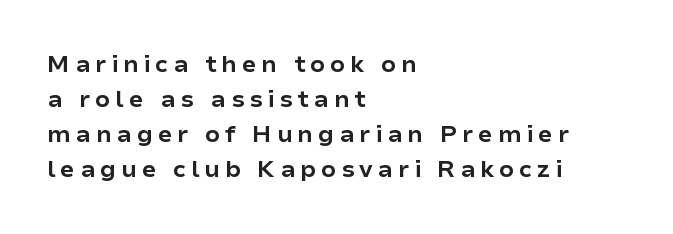
{"italic": "no", "bold": "yes", "underline": "no", "align": "left", "line_spacing": "normal", "line_spacing_ratio": 1.46, "glyph_px": 24}
